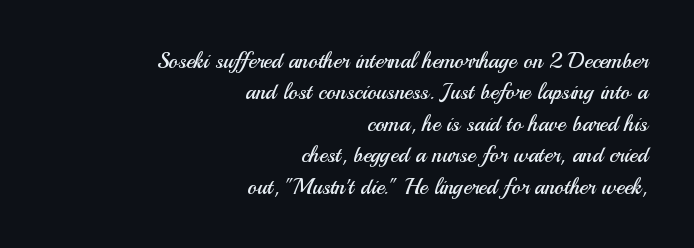
{"bold": "no", "underline": "no", "align": "right", "line_spacing": "normal", "line_spacing_ratio": 1.43, "letter_spacing": "normal", "letter_spacing_em": 0.0, "glyph_px": 22}
